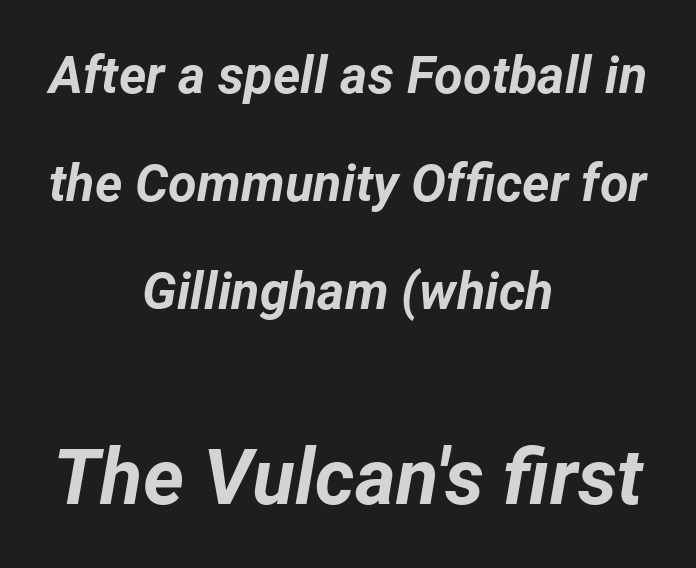
{"italic": "yes", "lean": "right", "slant_degrees": 12, "bold": "yes", "weight": "bold", "width": "normal", "stroke_contrast": "low", "x_height": "medium", "monospaced": "no", "underline": "no", "align": "center", "line_spacing": "loose", "line_spacing_ratio": 2.08, "letter_spacing": "normal", "letter_spacing_em": 0.0, "larger_block": "second", "size_ratio": 1.5, "glyph_px": 78}
